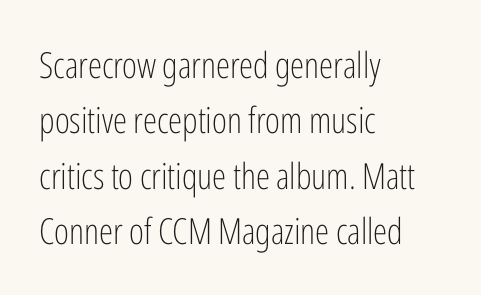
A typesetter would call this proportional, since set widths differ per character. Regarding serifs, this sample does without them. Stems here are at most as thick as an everyday book face. The leading is moderate, giving the passage an even texture.
